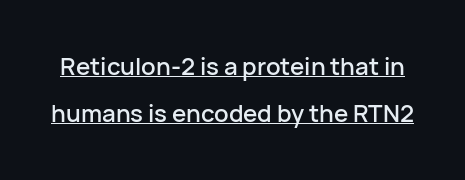
Q: Is the text italic (slanted)? A: No, it is upright.
Q: Is the text underlined? A: Yes.
Q: Is the spacing between letters normal or unusually wide? A: Normal.
Q: Is the spacing between lines tight, normal or loose? A: Loose.
